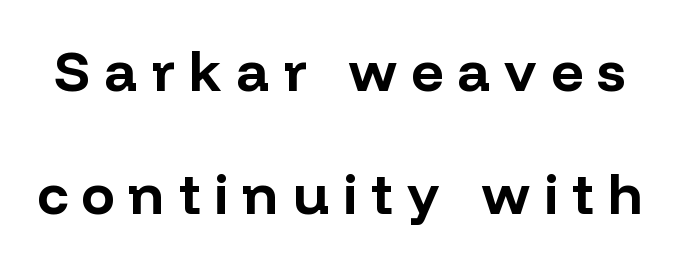
Q: Is the text bold? A: Yes.
Q: Is the text italic (slanted)? A: No, it is upright.
Q: Is the typeface a serif or a sans-serif typeface? A: Sans-serif.
Q: Is the text underlined? A: No.
Q: Is the spacing between letters normal or unusually wide? A: Unusually wide.
Q: Is the spacing between lines tight, normal or loose? A: Loose.
Q: Width (condensed, normal, or wide)? A: Normal.
Q: Stroke contrast? A: Low.
Q: x-height? A: Medium.
Q: Monospaced? A: No.
